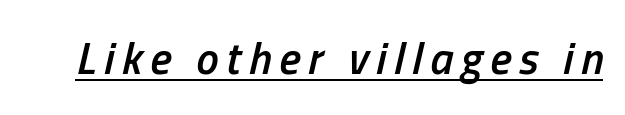
The image shows 45 px semibold, condensed type, italic (leaning right); set underlined; low stroke contrast and a medium x-height.
